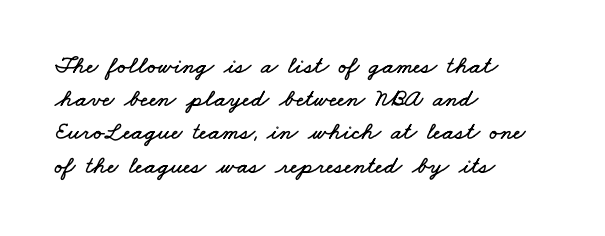
{"underline": "no", "align": "left", "line_spacing": "normal", "line_spacing_ratio": 1.33, "letter_spacing": "normal", "letter_spacing_em": 0.0, "glyph_px": 25}
